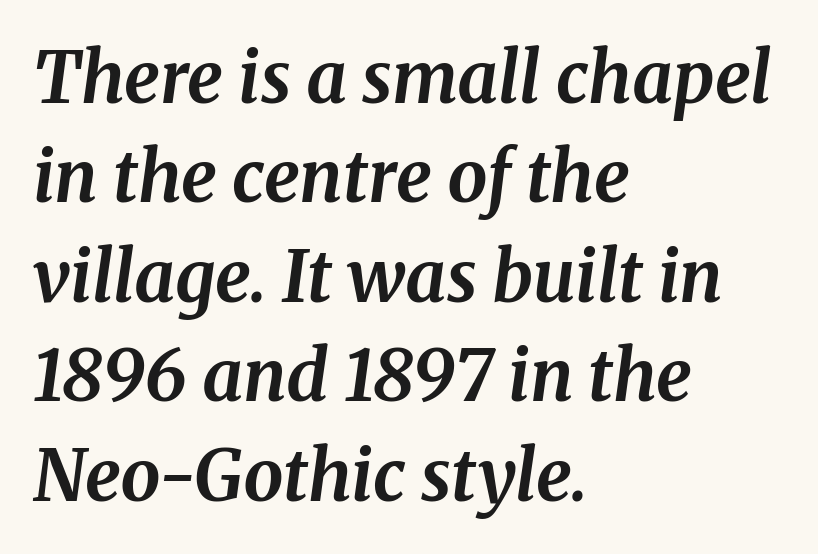
Q: Is the text bold? A: Yes.
Q: Is the text italic (slanted)? A: Yes, it leans right by about 8 degrees.
Q: Is the typeface a serif or a sans-serif typeface? A: Serif.
Q: Is the text underlined? A: No.
Q: How is the paragraph aligned? A: Left-aligned.
Q: Is the spacing between letters normal or unusually wide? A: Normal.
Q: Is the spacing between lines tight, normal or loose? A: Normal.
Q: Width (condensed, normal, or wide)? A: Normal.
Q: Stroke contrast? A: Medium.
Q: x-height? A: Medium.
Q: Monospaced? A: No.
